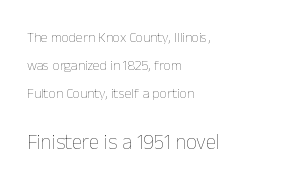
Does the copy run flush right? No — it runs flush left. Does the lettering tilt? It doesn't — this is upright. A student would notice the bottom passage is typeset larger than what precedes it. The space beneath each line is pristine and unruled. The characters are drawn with everyday or finer stroke widths.
